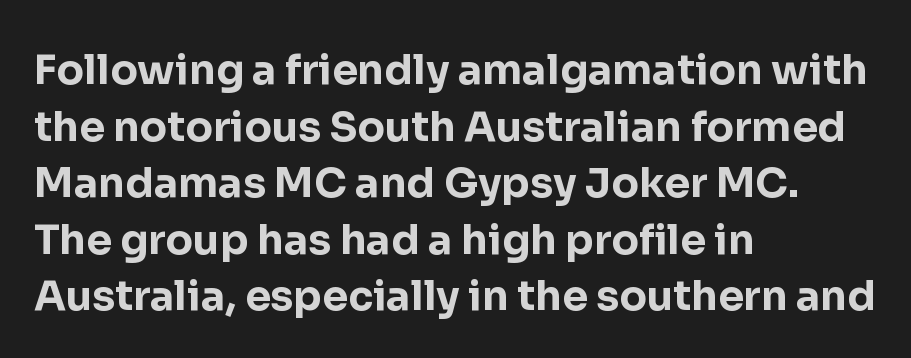
{"serif": "no", "italic": "no", "bold": "yes", "weight": "bold", "width": "normal", "stroke_contrast": "low", "x_height": "medium", "monospaced": "no", "underline": "no", "align": "left", "line_spacing": "normal", "line_spacing_ratio": 1.38, "letter_spacing": "normal", "letter_spacing_em": 0.0, "glyph_px": 41}
